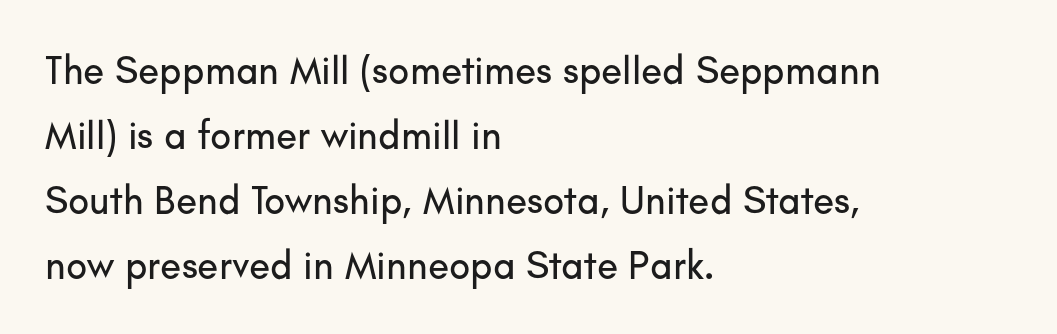
{"serif": "no", "italic": "no", "width": "normal", "stroke_contrast": "low", "x_height": "small", "monospaced": "no", "underline": "no", "align": "left", "line_spacing": "normal", "line_spacing_ratio": 1.67, "letter_spacing": "normal", "letter_spacing_em": 0.0, "glyph_px": 39}
